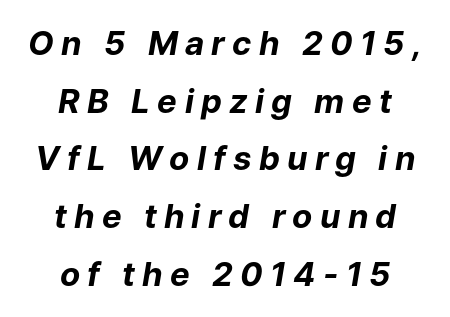
{"italic": "yes", "lean": "right", "slant_degrees": 9, "bold": "yes", "weight": "bold", "width": "normal", "stroke_contrast": "low", "x_height": "medium", "monospaced": "no", "underline": "no", "align": "center", "line_spacing_ratio": 1.75, "letter_spacing": "wide", "letter_spacing_em": 0.22, "glyph_px": 33}
